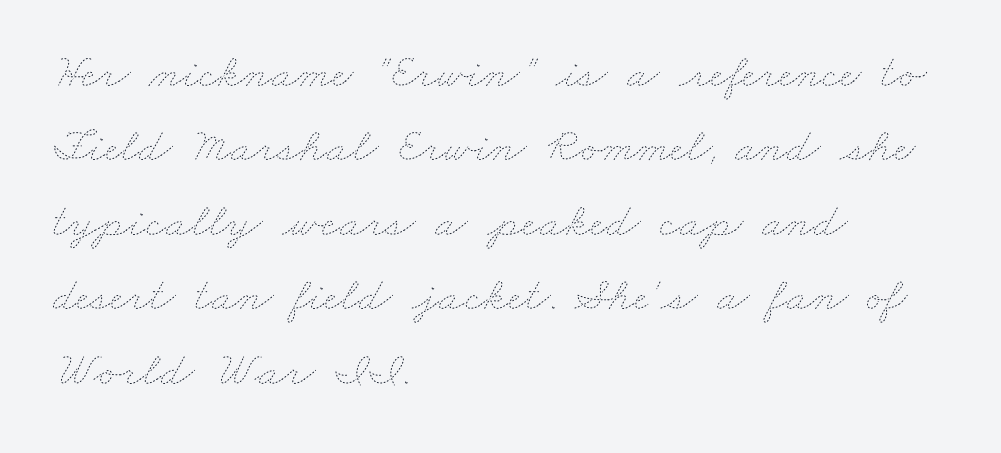
The image shows 48 px thin, wide type; set left-aligned, normal line spacing (1.55x), normal letter spacing, not underlined; low stroke contrast and a small x-height.
